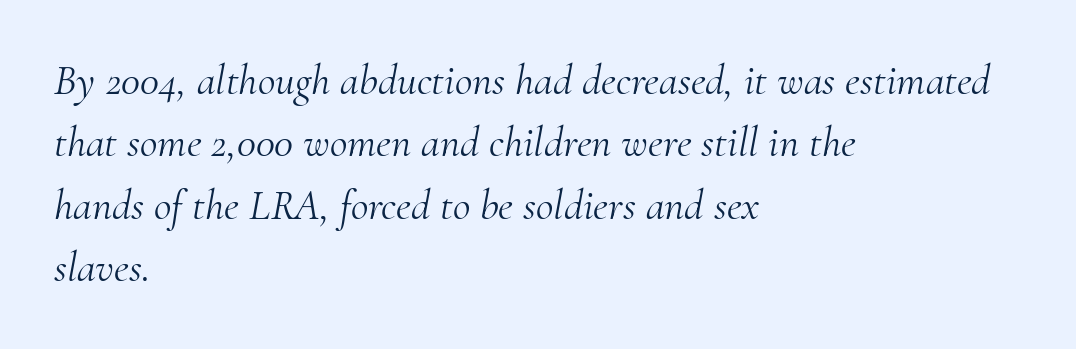
Q: Is the text bold? A: No.
Q: Is the text italic (slanted)? A: Yes, it leans right by about 10 degrees.
Q: Is the typeface a serif or a sans-serif typeface? A: Serif.
Q: Is the text underlined? A: No.
Q: How is the paragraph aligned? A: Left-aligned.
Q: Is the spacing between letters normal or unusually wide? A: Normal.
Q: Is the spacing between lines tight, normal or loose? A: Normal.
Q: Width (condensed, normal, or wide)? A: Normal.
Q: Stroke contrast? A: Medium.
Q: x-height? A: Small.
Q: Monospaced? A: No.
